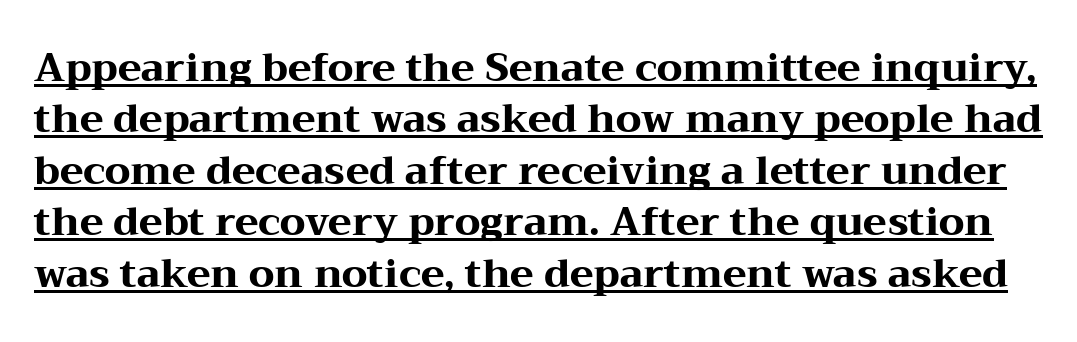
Compared with an ordinary text face, these strokes are far heavier — a full bold. Vertical spacing — default. Glyph-to-glyph distance matches everyday printed text. The specimen includes a rule beneath the text block's lines.
